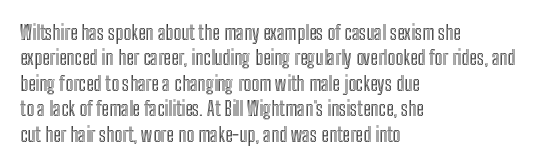
The image shows 20 px text type, upright; set left-aligned, normal line spacing (1.27x), normal letter spacing, not underlined.
